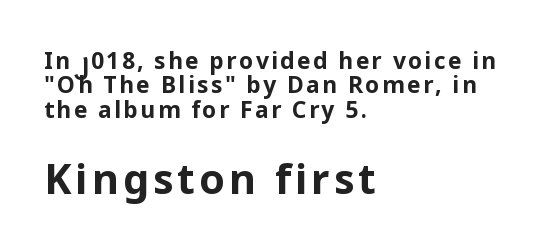
Each letter keeps its own natural width here, so spacing adapts to shape. Is there any slant? The stems are plumb. Larger block? The one below; the one above is distinctly smaller. Left-aligned paragraph, ragged on the right. The strokes are fattened all the way to bold. The space between consecutive lines is stingy.
